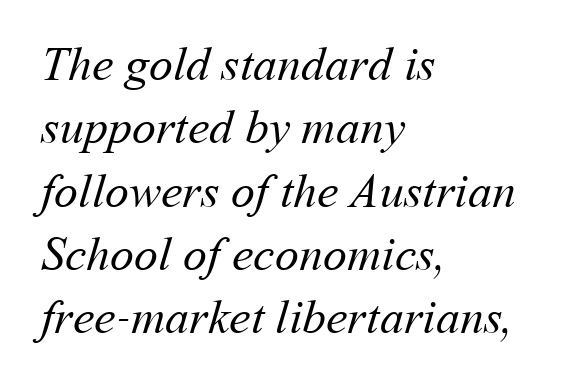
Q: Is the text bold? A: No.
Q: Is the text underlined? A: No.
Q: How is the paragraph aligned? A: Left-aligned.
Q: Is the spacing between letters normal or unusually wide? A: Normal.
Q: Is the spacing between lines tight, normal or loose? A: Normal.
Q: Width (condensed, normal, or wide)? A: Normal.
Q: Stroke contrast? A: Medium.
Q: x-height? A: Medium.
Q: Monospaced? A: No.
